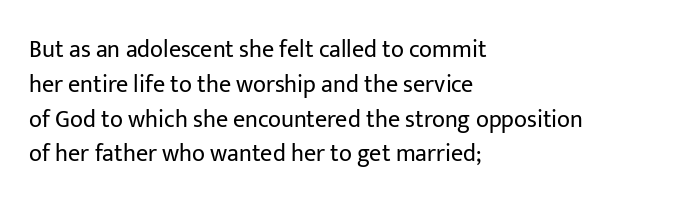
Q: Is the text bold? A: No.
Q: Is the text italic (slanted)? A: No, it is upright.
Q: Is the text underlined? A: No.
Q: How is the paragraph aligned? A: Left-aligned.
Q: Is the spacing between letters normal or unusually wide? A: Normal.
Q: Is the spacing between lines tight, normal or loose? A: Normal.
